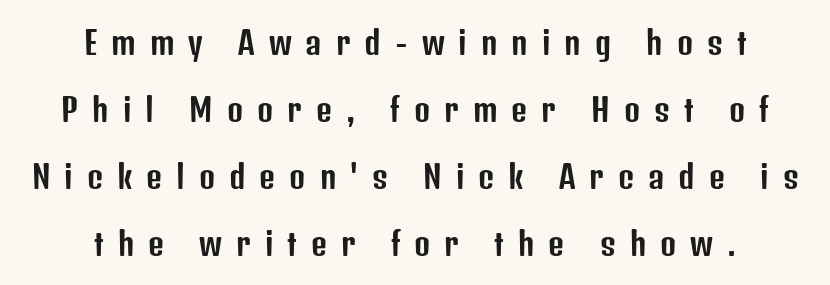
Q: Is the text italic (slanted)? A: No, it is upright.
Q: Is the typeface a serif or a sans-serif typeface? A: Sans-serif.
Q: Is the text underlined? A: No.
Q: How is the paragraph aligned? A: Centered.
Q: Is the spacing between letters normal or unusually wide? A: Unusually wide.
Q: Is the spacing between lines tight, normal or loose? A: Loose.
Q: Width (condensed, normal, or wide)? A: Condensed.
Q: Stroke contrast? A: Low.
Q: x-height? A: Medium.
Q: Monospaced? A: No.
